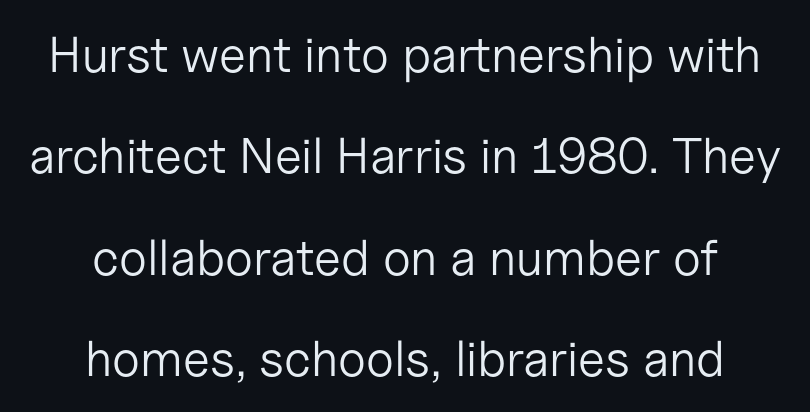
The image shows 50 px light sans-serif type, upright; set centered, loose line spacing (2.03x), normal letter spacing, not underlined; low stroke contrast and a medium x-height.
